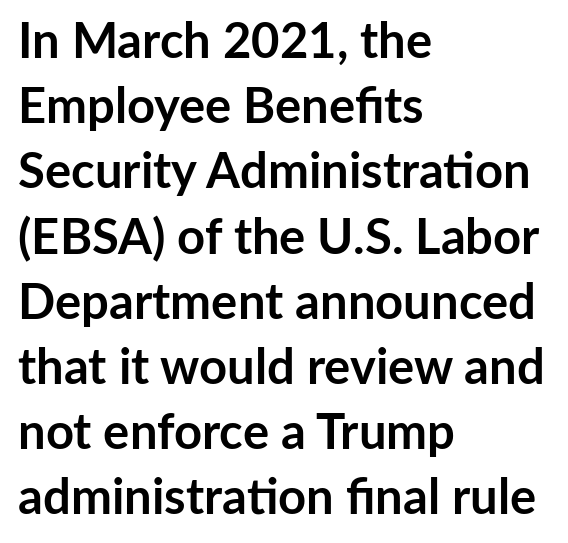
The image shows 49 px semibold sans-serif type, upright; set left-aligned, normal line spacing (1.33x), normal letter spacing, not underlined; low stroke contrast and a medium x-height.
